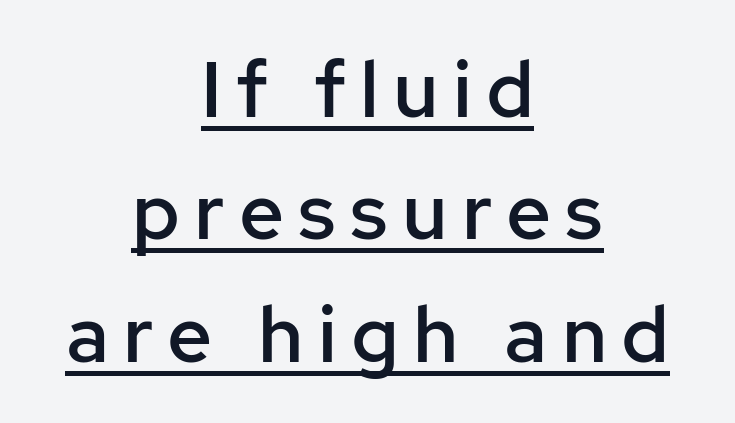
The image shows 79 px semibold sans-serif type, upright; set centered, normal line spacing (1.55x), underlined; low stroke contrast and a medium x-height.
